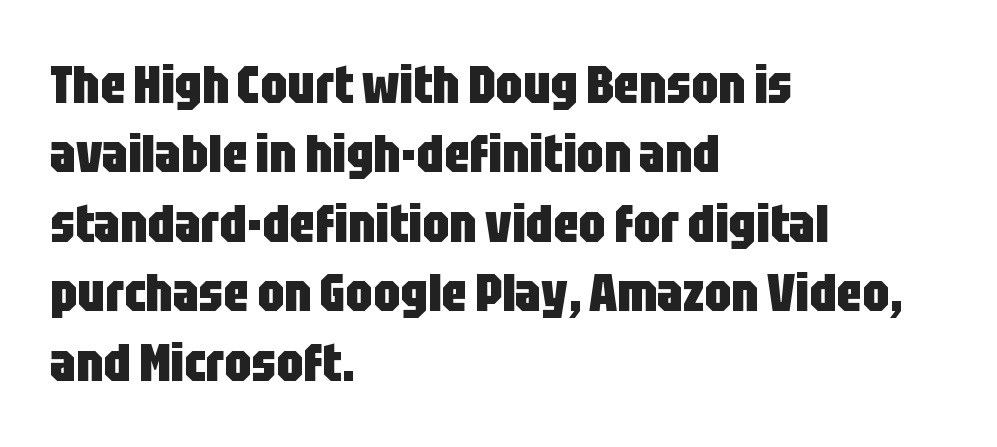
Q: Is the text bold? A: Yes.
Q: Is the text italic (slanted)? A: No, it is upright.
Q: Is the typeface a serif or a sans-serif typeface? A: Sans-serif.
Q: Is the text underlined? A: No.
Q: How is the paragraph aligned? A: Left-aligned.
Q: Is the spacing between letters normal or unusually wide? A: Normal.
Q: Is the spacing between lines tight, normal or loose? A: Normal.
Q: Width (condensed, normal, or wide)? A: Condensed.
Q: Stroke contrast? A: Low.
Q: x-height? A: Large.
Q: Monospaced? A: No.
